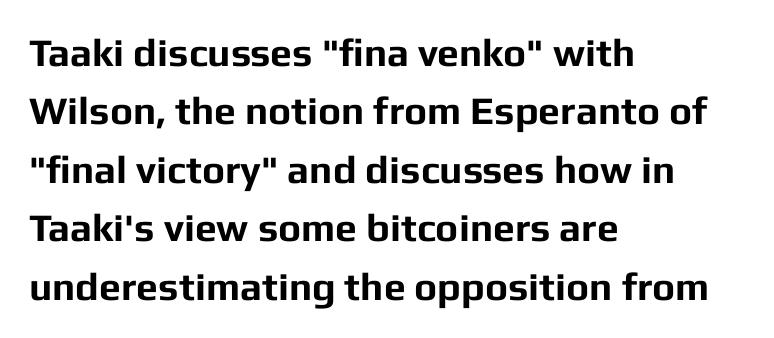
The image shows 39 px bold sans-serif type, upright; set left-aligned, normal line spacing (1.5x), normal letter spacing, not underlined; low stroke contrast and a medium x-height.
